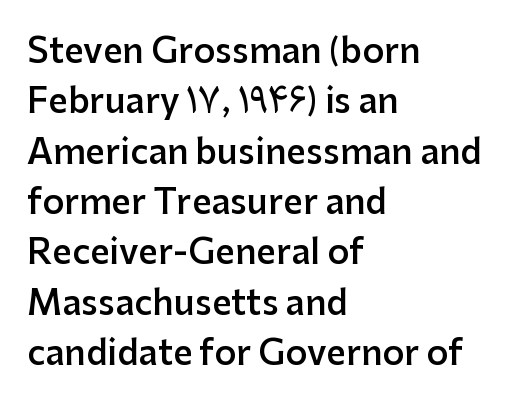
The image shows 34 px semibold sans-serif type, upright; set left-aligned, normal line spacing (1.48x), normal letter spacing, not underlined; low stroke contrast and a medium x-height.
